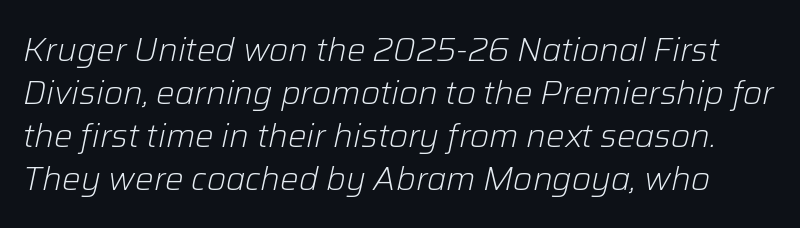
The image shows 33 px light type, italic (leaning right); set normal line spacing (1.3x), normal letter spacing, not underlined; low stroke contrast and a medium x-height.
